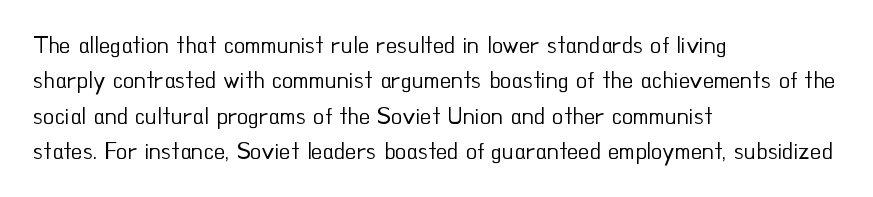
The image shows 23 px text type, upright; set left-aligned, normal line spacing (1.54x), normal letter spacing, not underlined.
